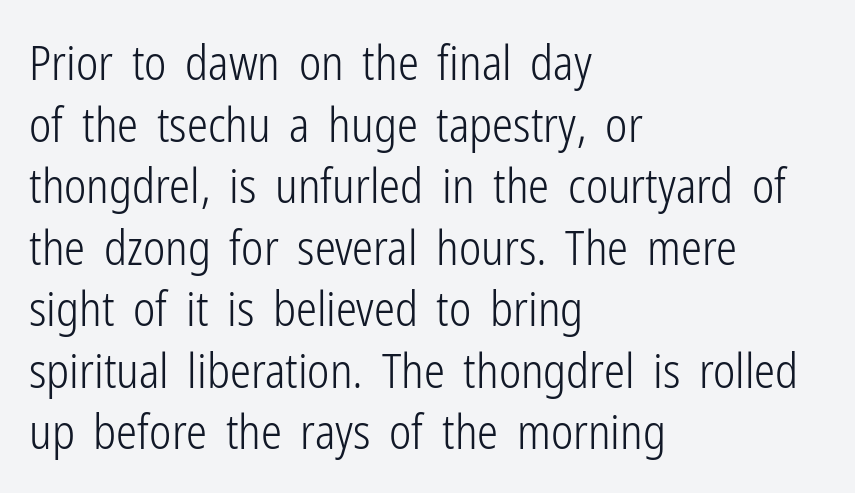
Bold? No — there's no thickening of the strokes. Words float on clear page, feet unadorned. This is sans-serif lettering, the kind often seen on screens and signage. The face used here is proportionally spaced, like ordinary book or web type.
